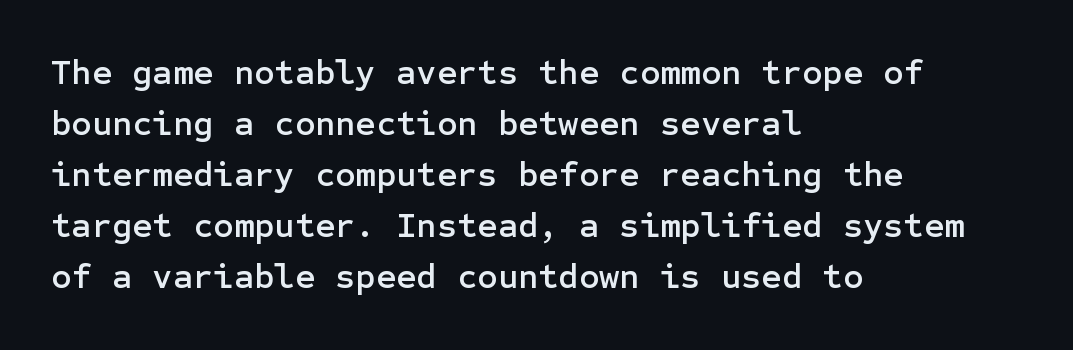
The image shows 35 px sans-serif type, upright; set left-aligned, normal line spacing (1.46x), normal letter spacing, not underlined; low stroke contrast and a medium x-height.
